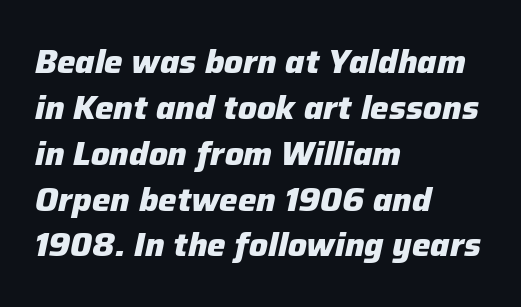
Q: Is the text bold? A: Yes.
Q: Is the text italic (slanted)? A: Yes, it leans right by about 12 degrees.
Q: Is the text underlined? A: No.
Q: How is the paragraph aligned? A: Left-aligned.
Q: Is the spacing between letters normal or unusually wide? A: Normal.
Q: Is the spacing between lines tight, normal or loose? A: Normal.
Q: Width (condensed, normal, or wide)? A: Normal.
Q: Stroke contrast? A: Low.
Q: x-height? A: Medium.
Q: Monospaced? A: No.
